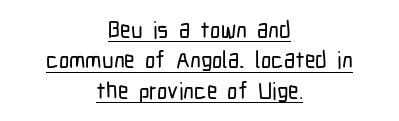
{"italic": "no", "underline": "yes", "align": "center", "line_spacing": "normal", "line_spacing_ratio": 1.32, "letter_spacing": "normal", "letter_spacing_em": 0.0, "glyph_px": 23}
